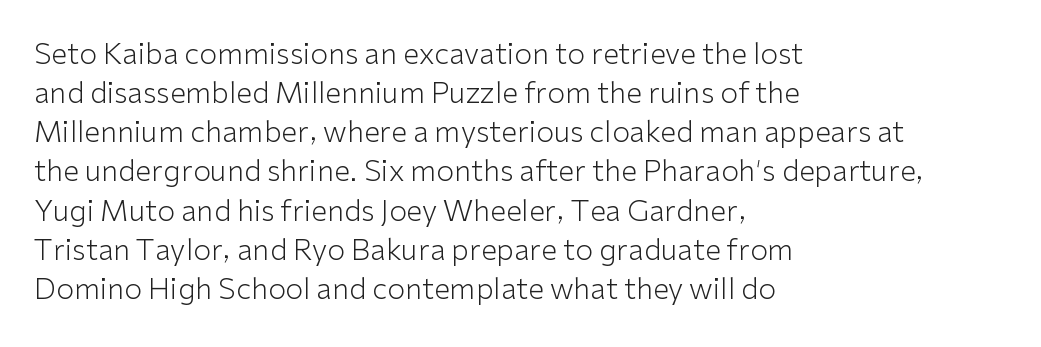
Q: Is the text bold? A: No.
Q: Is the text italic (slanted)? A: No, it is upright.
Q: Is the typeface a serif or a sans-serif typeface? A: Sans-serif.
Q: Is the text underlined? A: No.
Q: How is the paragraph aligned? A: Left-aligned.
Q: Is the spacing between letters normal or unusually wide? A: Normal.
Q: Is the spacing between lines tight, normal or loose? A: Normal.
Q: Width (condensed, normal, or wide)? A: Normal.
Q: Stroke contrast? A: Low.
Q: x-height? A: Medium.
Q: Monospaced? A: No.
